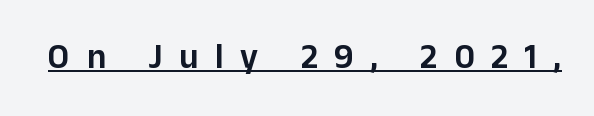
Nope, not italic — everything's standing straight. You could only call the tracking loose — the letters float apart. The rendering uses natural spacing where letterforms have individual widths. Nothing sits at the stroke ends, so this counts as sans-serif. Every word sits above its own underline.
